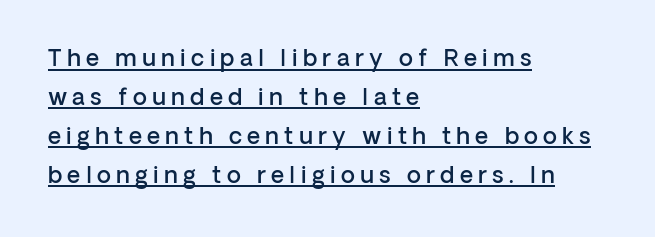
The image shows 23 px text type, upright; set left-aligned, normal line spacing (1.69x), unusually wide letter spacing (+0.23 em), underlined.
